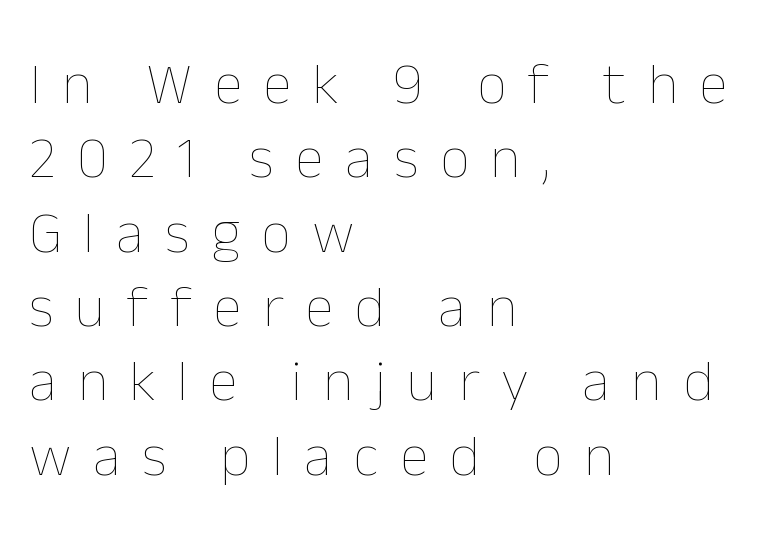
{"italic": "no", "bold": "no", "weight": "thin", "width": "normal", "stroke_contrast": "low", "x_height": "medium", "monospaced": "no", "underline": "no", "align": "left", "line_spacing": "normal", "line_spacing_ratio": 1.26, "letter_spacing": "wide", "letter_spacing_em": 0.36, "glyph_px": 59}
